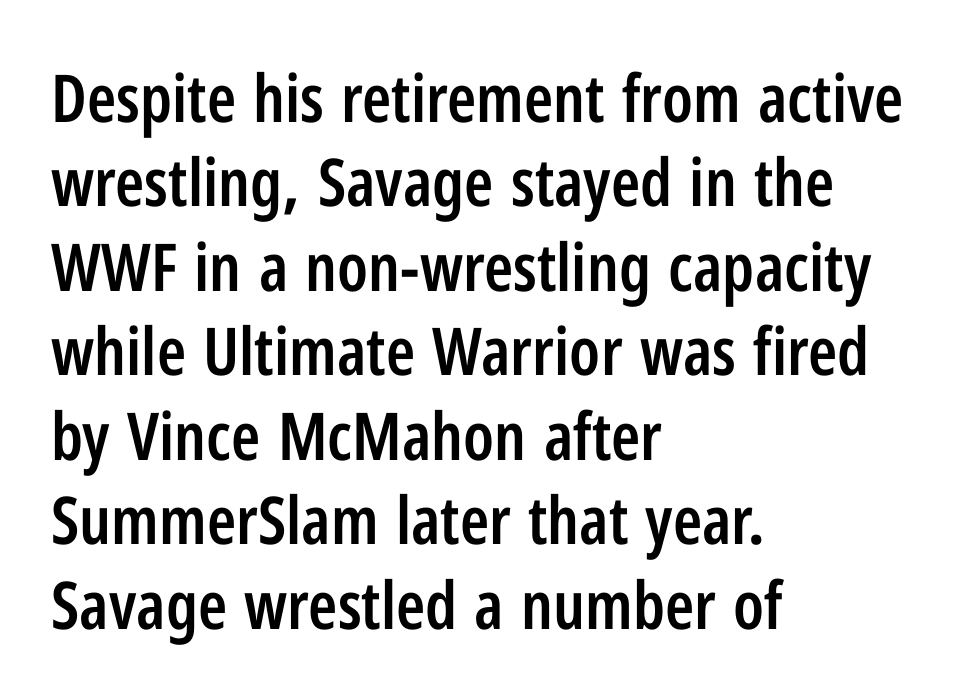
There is no visible air inserted between adjacent glyphs. Compared with typical paragraphs, the rows here are spaced about the same. Nope, not italic — everything's standing straight. Where is the straight margin? On the left. Proportional: the letters do not fall into vertical columns. The face used here is a sans, in the tradition of grotesques and geometrics.
